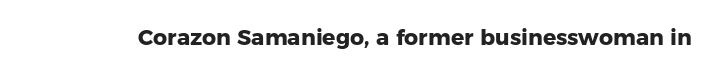
Q: Is the text bold? A: Yes.
Q: Is the text underlined? A: No.
Q: Is the spacing between letters normal or unusually wide? A: Normal.
